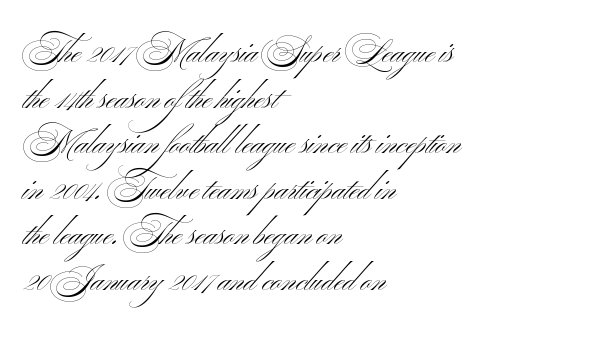
{"serif": "no", "bold": "no", "weight": "light", "width": "wide", "stroke_contrast": "medium", "x_height": "small", "monospaced": "no", "underline": "no", "align": "left", "line_spacing": "normal", "line_spacing_ratio": 1.38, "letter_spacing": "normal", "letter_spacing_em": 0.0, "glyph_px": 33}
